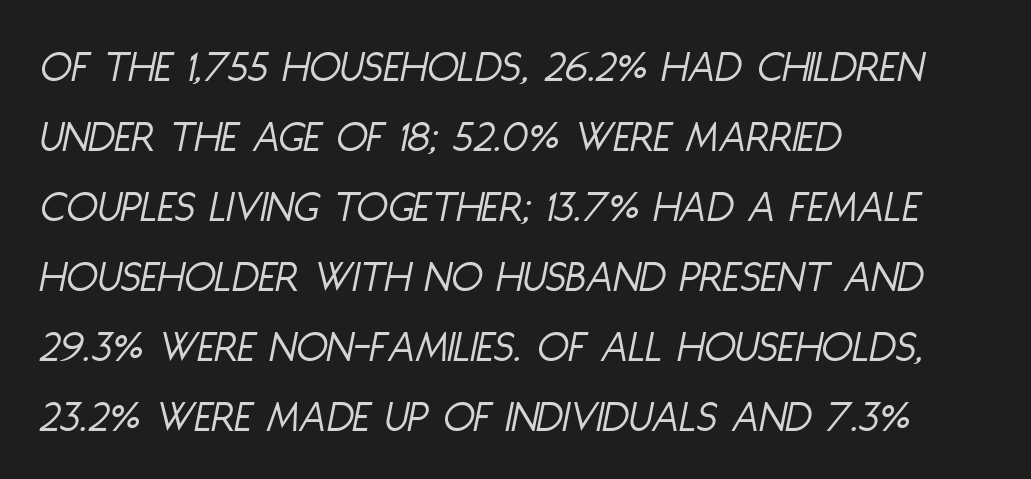
Q: Is the text bold? A: No.
Q: Is the text italic (slanted)? A: Yes, it leans right by about 11 degrees.
Q: Is the text underlined? A: No.
Q: How is the paragraph aligned? A: Left-aligned.
Q: Is the spacing between letters normal or unusually wide? A: Normal.
Q: Is the spacing between lines tight, normal or loose? A: Normal.
Q: Width (condensed, normal, or wide)? A: Condensed.
Q: Stroke contrast? A: Low.
Q: x-height? A: Large.
Q: Monospaced? A: No.
